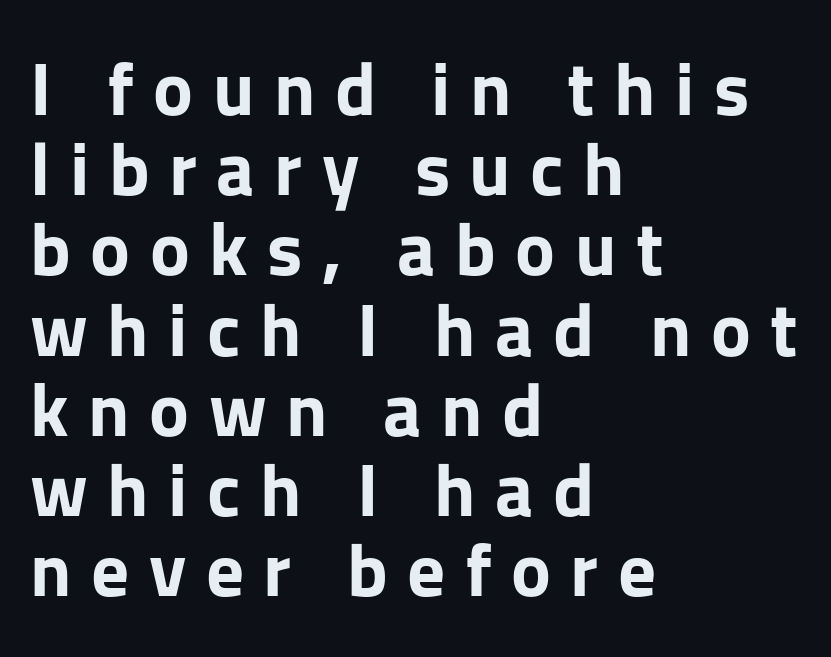
{"serif": "no", "italic": "no", "bold": "yes", "weight": "bold", "width": "normal", "stroke_contrast": "low", "x_height": "medium", "monospaced": "no", "underline": "no", "align": "left", "line_spacing": "tight", "line_spacing_ratio": 1.07, "letter_spacing": "wide", "letter_spacing_em": 0.26, "glyph_px": 75}
